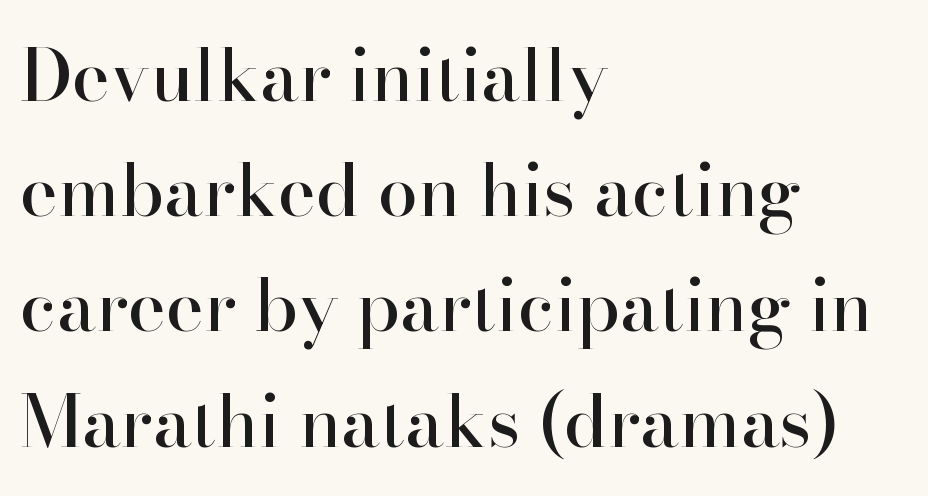
{"serif": "yes", "italic": "no", "width": "normal", "stroke_contrast": "high", "x_height": "small", "monospaced": "no", "underline": "no", "align": "left", "line_spacing": "normal", "line_spacing_ratio": 1.6, "letter_spacing": "normal", "letter_spacing_em": 0.0, "glyph_px": 72}
